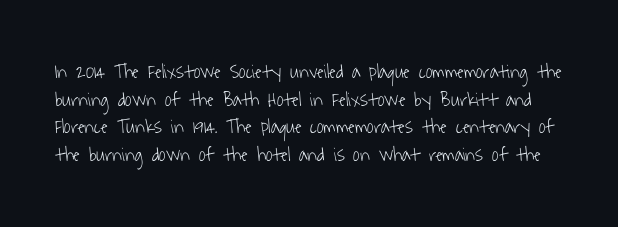
Does the leading feel generous? No, just average. Nobody drew a line under any word here. Heaviness? Minimal to ordinary, like unemphasized prose. The gaps between neighbouring characters are ordinary and unremarkable.
